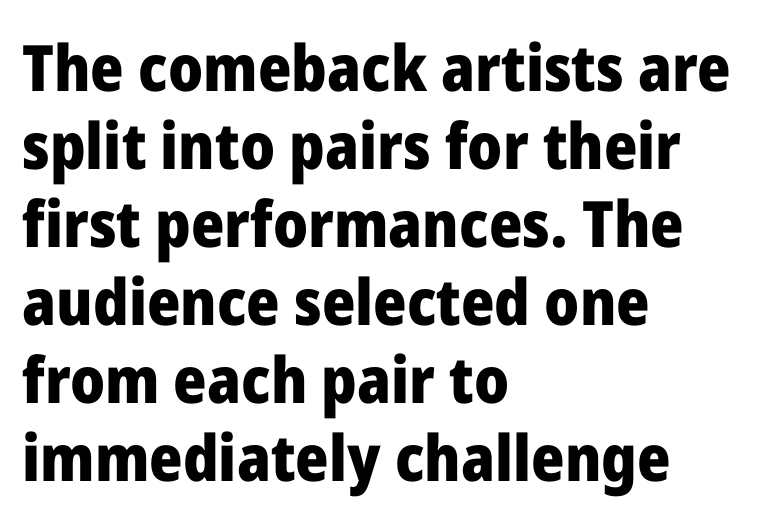
{"serif": "no", "italic": "no", "bold": "yes", "weight": "heavy", "width": "normal", "stroke_contrast": "low", "x_height": "medium", "monospaced": "no", "underline": "no", "align": "left", "line_spacing_ratio": 1.22, "letter_spacing": "normal", "letter_spacing_em": 0.0, "glyph_px": 64}
